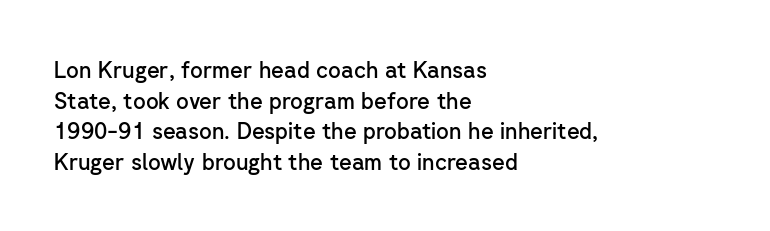
When letters stand straight like this, we call the style roman or upright. The space beneath each line is pristine and unruled. Horizontal alignment here is leftward, the default for most running prose. The gaps between neighbouring characters are ordinary and unremarkable. Students, this is semibold: more ink than regular, less than bold.
